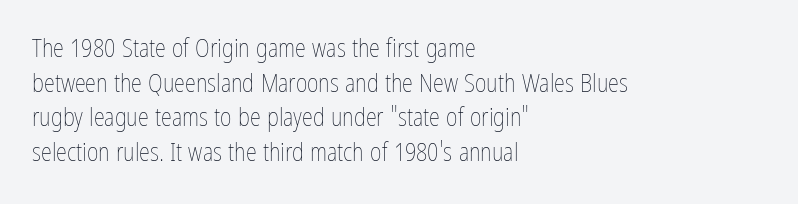
The image shows 25 px text type, upright; set left-aligned, normal line spacing (1.39x), normal letter spacing, not underlined.
